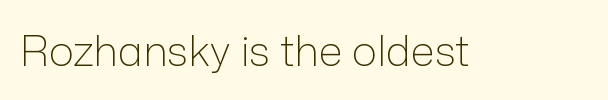
Descender tails drop into unmarked territory. The typeface chosen for these lines omits serifs. This is not heavy type; no bold has been used. Observe the ordinary spacing: letters are neighbours, not strangers. Tall strokes in this sample are plumb rather than angled.
